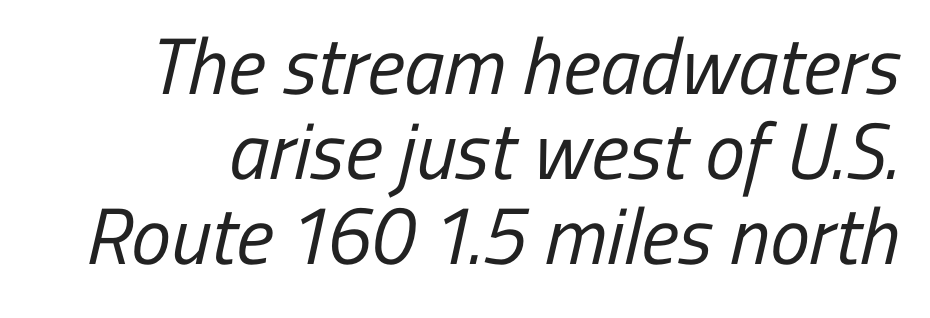
{"serif": "no", "bold": "no", "weight": "regular", "width": "condensed", "stroke_contrast": "low", "x_height": "medium", "monospaced": "no", "underline": "no", "line_spacing": "tight", "line_spacing_ratio": 1.06, "letter_spacing": "normal", "letter_spacing_em": 0.0, "glyph_px": 80}
